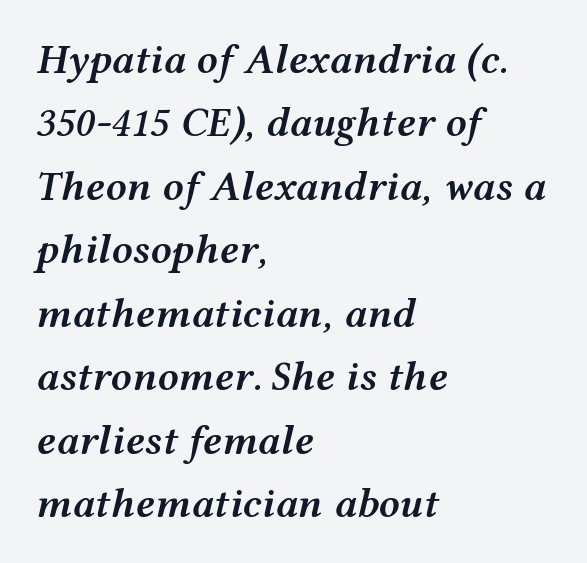
{"italic": "yes", "lean": "right", "slant_degrees": 12, "bold": "semi", "weight": "semibold", "width": "wide", "stroke_contrast": "medium", "x_height": "medium", "monospaced": "no", "underline": "no", "align": "left", "line_spacing": "normal", "line_spacing_ratio": 1.51, "letter_spacing": "normal", "letter_spacing_em": 0.0, "glyph_px": 42}
